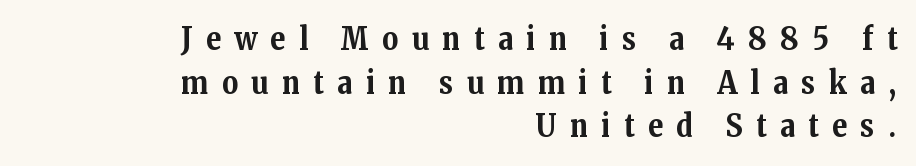
Q: Is the text bold? A: Yes.
Q: Is the text italic (slanted)? A: No, it is upright.
Q: Is the typeface a serif or a sans-serif typeface? A: Serif.
Q: Is the text underlined? A: No.
Q: How is the paragraph aligned? A: Right-aligned.
Q: Is the spacing between letters normal or unusually wide? A: Unusually wide.
Q: Is the spacing between lines tight, normal or loose? A: Normal.
Q: Width (condensed, normal, or wide)? A: Normal.
Q: Stroke contrast? A: Medium.
Q: x-height? A: Medium.
Q: Monospaced? A: No.
